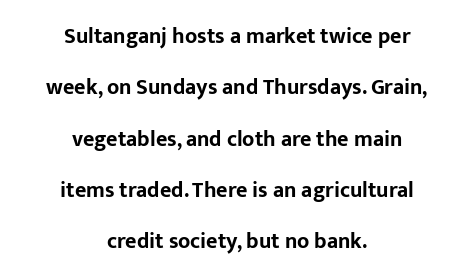
{"italic": "no", "bold": "yes", "underline": "no", "align": "center", "line_spacing": "loose", "line_spacing_ratio": 2.33, "letter_spacing": "normal", "letter_spacing_em": 0.0, "glyph_px": 22}
